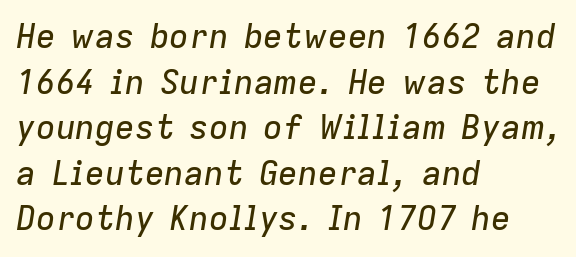
The image shows 33 px text type, italic (leaning right); set left-aligned, normal line spacing (1.38x), normal letter spacing, not underlined; low stroke contrast and a medium x-height.
